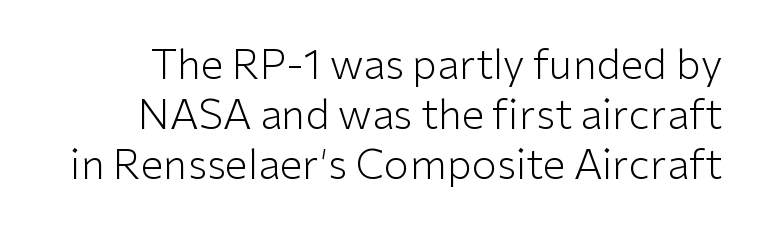
{"serif": "no", "italic": "no", "bold": "no", "weight": "light", "width": "normal", "stroke_contrast": "low", "x_height": "medium", "monospaced": "no", "underline": "no", "line_spacing_ratio": 1.22, "letter_spacing": "normal", "letter_spacing_em": 0.0, "glyph_px": 41}
